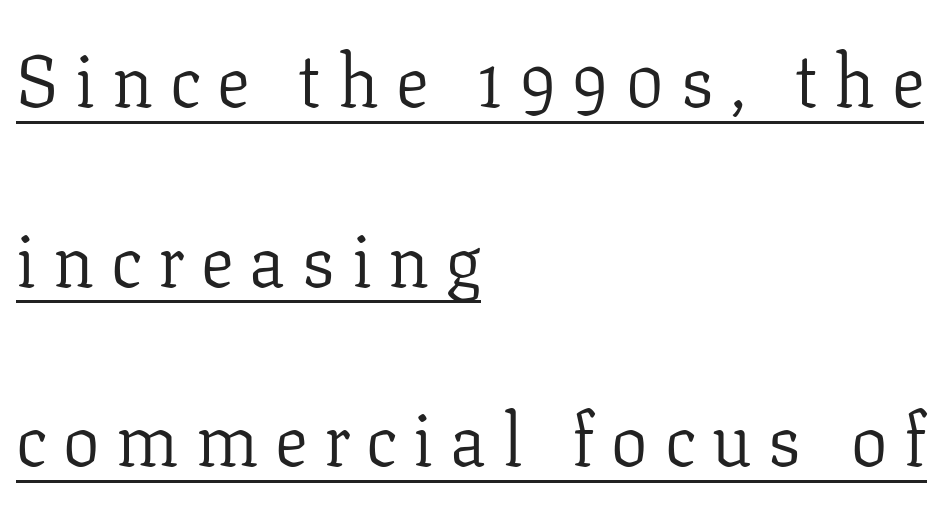
Look at the tracking — it's clearly loosened, letters drifting apart. The characters display serif detailing at their extremities. Widely set lines give the paragraph a tall, airy silhouette. Note the varied advance widths — an 'i' is clearly narrower than an 'm'. One-word summary of the alignment: left. Unlike italic type, these characters show no tilt at all.
